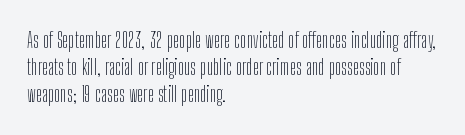
The passage shown is not underscored anywhere. Summary of vertical rhythm: regular, with standard interline spacing. The rag falls on the right side of this text block. Notice how the stems are strictly vertical — no italics here. Vertical stems look standard width or narrower in stroke.
